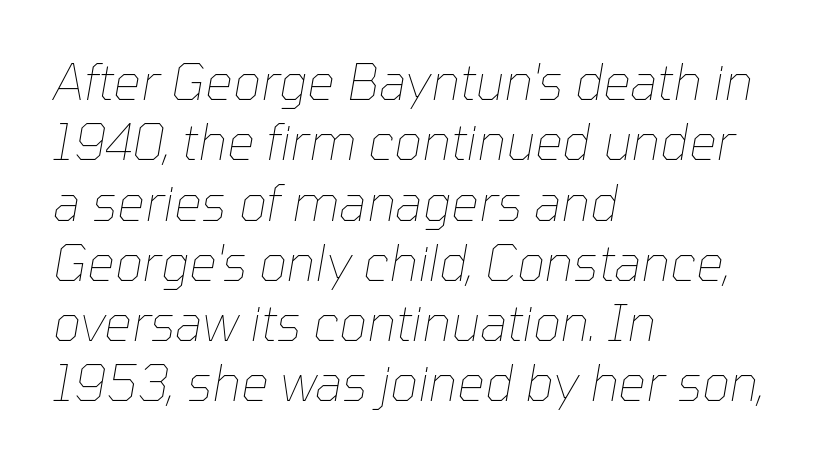
Q: Is the text bold? A: No.
Q: Is the text italic (slanted)? A: Yes, it leans right by about 10 degrees.
Q: Is the text underlined? A: No.
Q: How is the paragraph aligned? A: Left-aligned.
Q: Is the spacing between letters normal or unusually wide? A: Normal.
Q: Width (condensed, normal, or wide)? A: Normal.
Q: Stroke contrast? A: Low.
Q: x-height? A: Medium.
Q: Monospaced? A: No.
